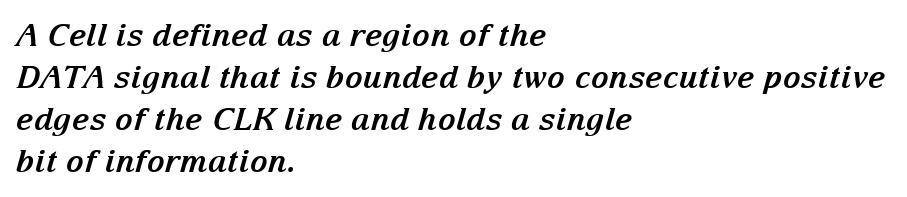
The image shows 31 px bold serif type, italic (leaning right); set left-aligned, normal line spacing (1.36x), normal letter spacing, not underlined; medium stroke contrast and a medium x-height.
